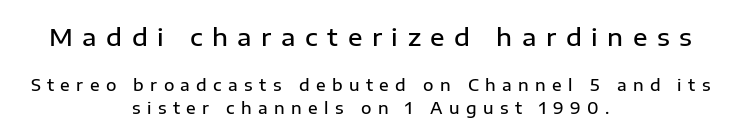
{"italic": "no", "bold": "semi", "underline": "no", "align": "center", "line_spacing": "normal", "line_spacing_ratio": 1.42, "letter_spacing": "wide", "letter_spacing_em": 0.4, "larger_block": "first", "size_ratio": 1.5, "glyph_px": 24}
